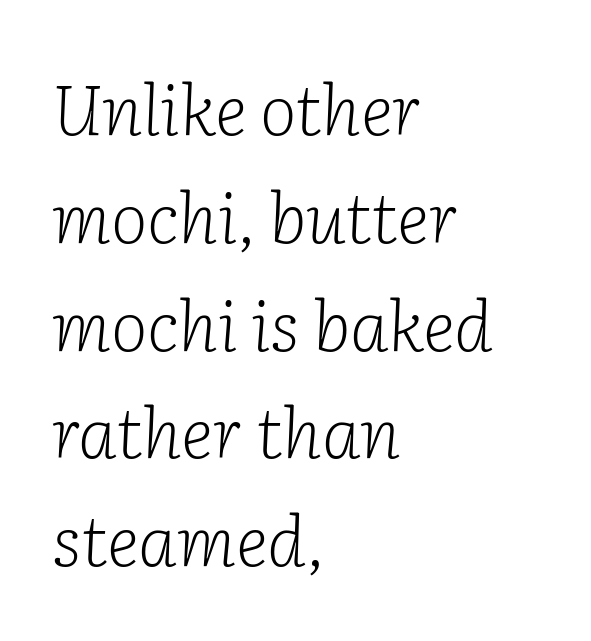
Q: Is the text bold? A: No.
Q: Is the text italic (slanted)? A: Yes, it leans right by about 2 degrees.
Q: Is the typeface a serif or a sans-serif typeface? A: Serif.
Q: Is the text underlined? A: No.
Q: How is the paragraph aligned? A: Left-aligned.
Q: Is the spacing between letters normal or unusually wide? A: Normal.
Q: Is the spacing between lines tight, normal or loose? A: Normal.
Q: Width (condensed, normal, or wide)? A: Normal.
Q: Stroke contrast? A: Low.
Q: x-height? A: Medium.
Q: Monospaced? A: No.
